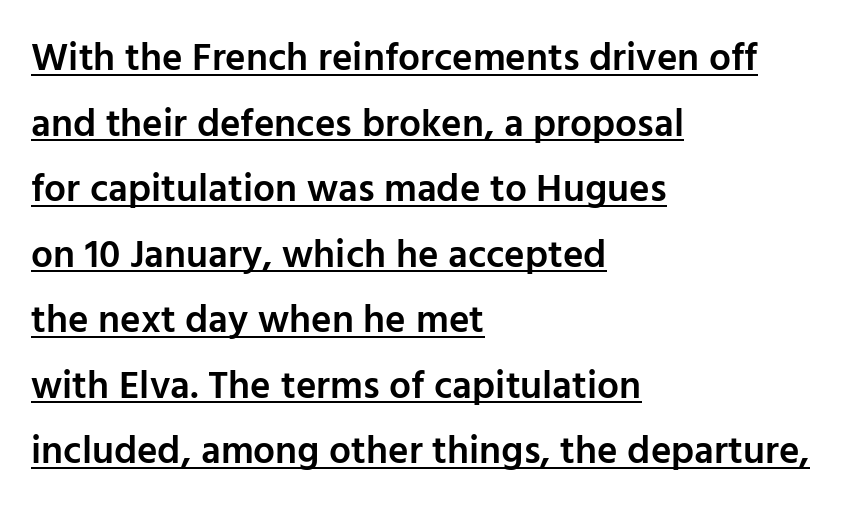
A semibold gives these letters moderate extra thickness, short of bold. A typesetter would label this face a sans. In CSS terms this would be text-align: left. Note the varied advance widths — an 'i' is clearly narrower than an 'm'.
